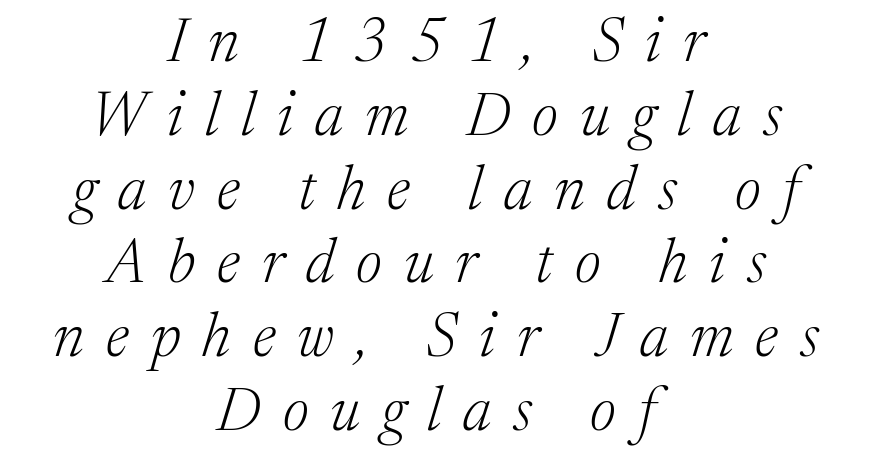
Typographically, this falls in the serif category. Leftover space on each line is divided equally before and after the words. Characters are canted at an angle relative to the baseline's perpendicular. This reads as an unemphasized weight, regular at the heaviest.
